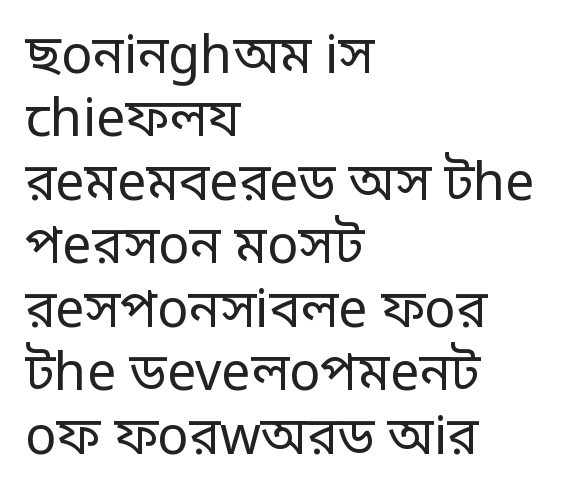
The image shows 52 px regular-weight sans-serif type, upright; set left-aligned, line spacing 1.22x, normal letter spacing, not underlined; low stroke contrast and a large x-height.
